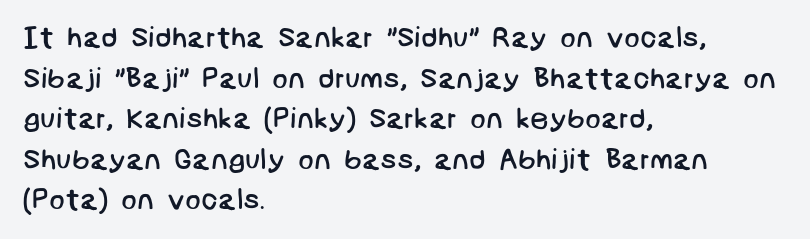
Only glyphs here, with clear space below each row. Leading: standard. Glyph-to-glyph distance matches everyday printed text. Is the block centered? No — it sits flush against the left margin. Vertical stems look standard width or narrower in stroke.
